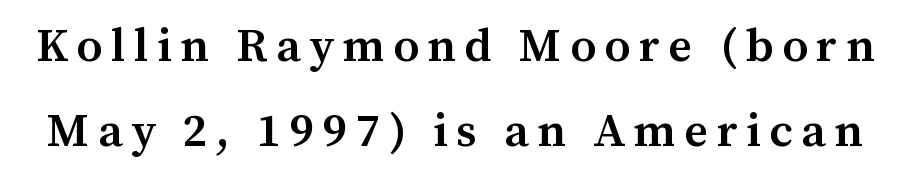
Q: Is the text bold? A: Semi-bold.
Q: Is the text italic (slanted)? A: No, it is upright.
Q: Is the typeface a serif or a sans-serif typeface? A: Serif.
Q: Is the text underlined? A: No.
Q: Width (condensed, normal, or wide)? A: Normal.
Q: Stroke contrast? A: Medium.
Q: x-height? A: Medium.
Q: Monospaced? A: No.
